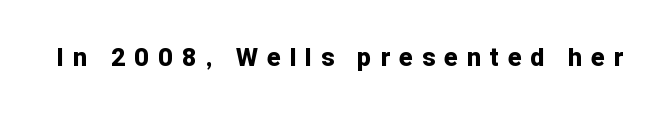
Q: Is the text bold? A: Yes.
Q: Is the text italic (slanted)? A: No, it is upright.
Q: Is the text underlined? A: No.
Q: Is the spacing between letters normal or unusually wide? A: Unusually wide.
